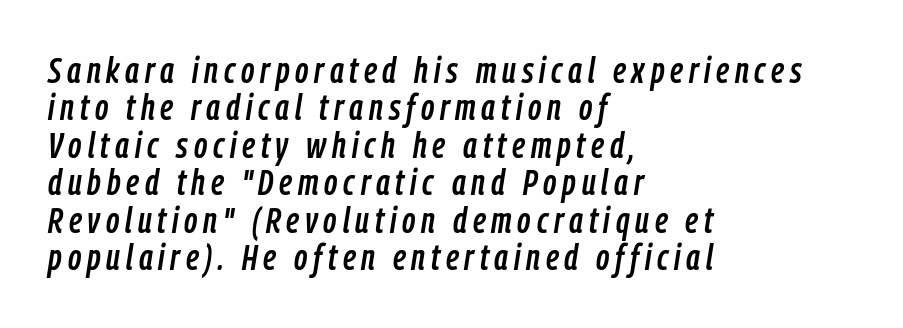
The image shows 36 px condensed type, italic (leaning right); set left-aligned, tight line spacing (1.04x), not underlined; low stroke contrast and a medium x-height.
